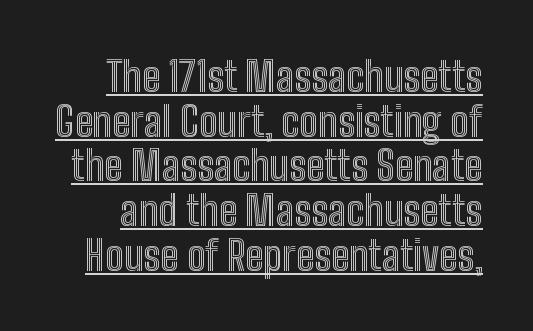
The image shows 41 px condensed type, upright; set tight line spacing (1.09x), normal letter spacing, underlined; a medium x-height.
